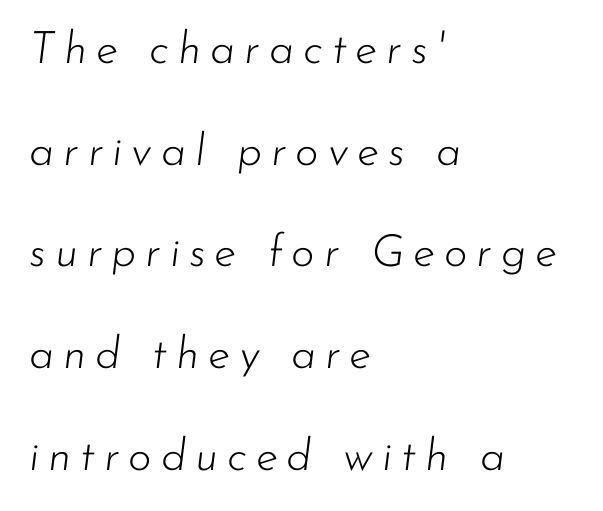
Q: Is the text bold? A: No.
Q: Is the text italic (slanted)? A: Yes, it leans right by about 7 degrees.
Q: Is the text underlined? A: No.
Q: How is the paragraph aligned? A: Left-aligned.
Q: Is the spacing between letters normal or unusually wide? A: Unusually wide.
Q: Is the spacing between lines tight, normal or loose? A: Loose.
Q: Width (condensed, normal, or wide)? A: Normal.
Q: Stroke contrast? A: Low.
Q: x-height? A: Small.
Q: Monospaced? A: No.
